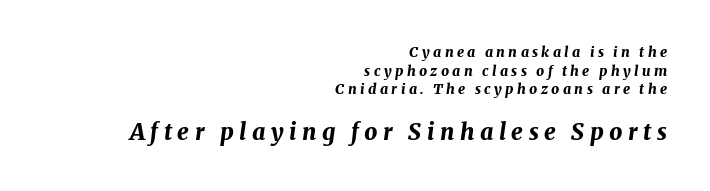
Q: Is the text bold? A: Yes.
Q: Is the text italic (slanted)? A: Yes, it leans right by about 8 degrees.
Q: Is the text underlined? A: No.
Q: How is the paragraph aligned? A: Right-aligned.
Q: Is the spacing between letters normal or unusually wide? A: Unusually wide.
Q: Is the spacing between lines tight, normal or loose? A: Normal.
Q: Which block of text is set in a larger size, the first (top) or the second (bottom)? A: The second (bottom) one.
